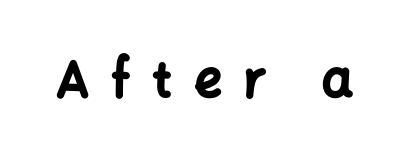
The image shows 49 px bold sans-serif type, upright; set unusually wide letter spacing (+0.45 em), not underlined; low stroke contrast and a medium x-height.
